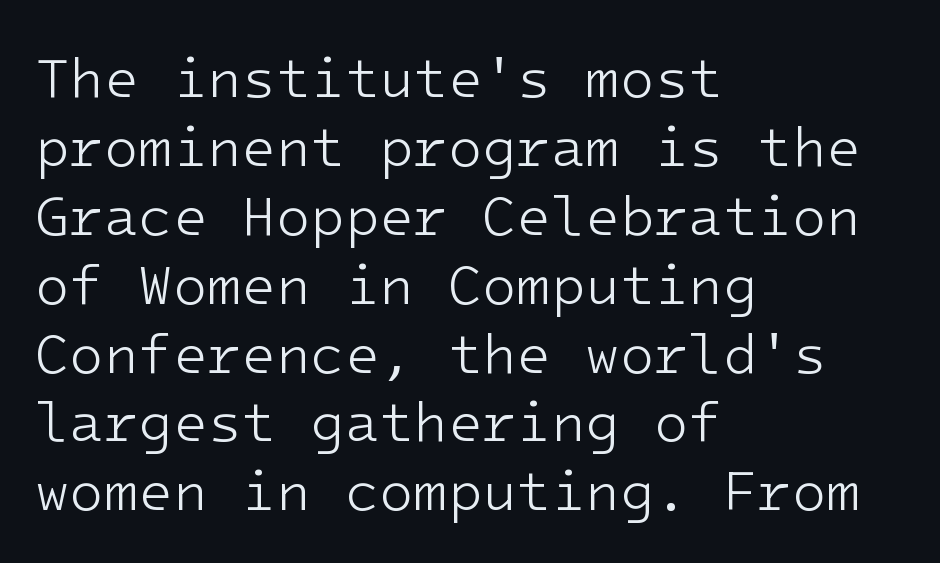
Unlike italic type, these characters show no tilt at all. Left-aligned paragraph, ragged on the right. The text was rendered using a sans face with plain stroke endings. Ink coverage per letter is moderate at most. Underlining? Definitely not there. The letters march in equal steps, a hallmark of fixed-pitch type.
